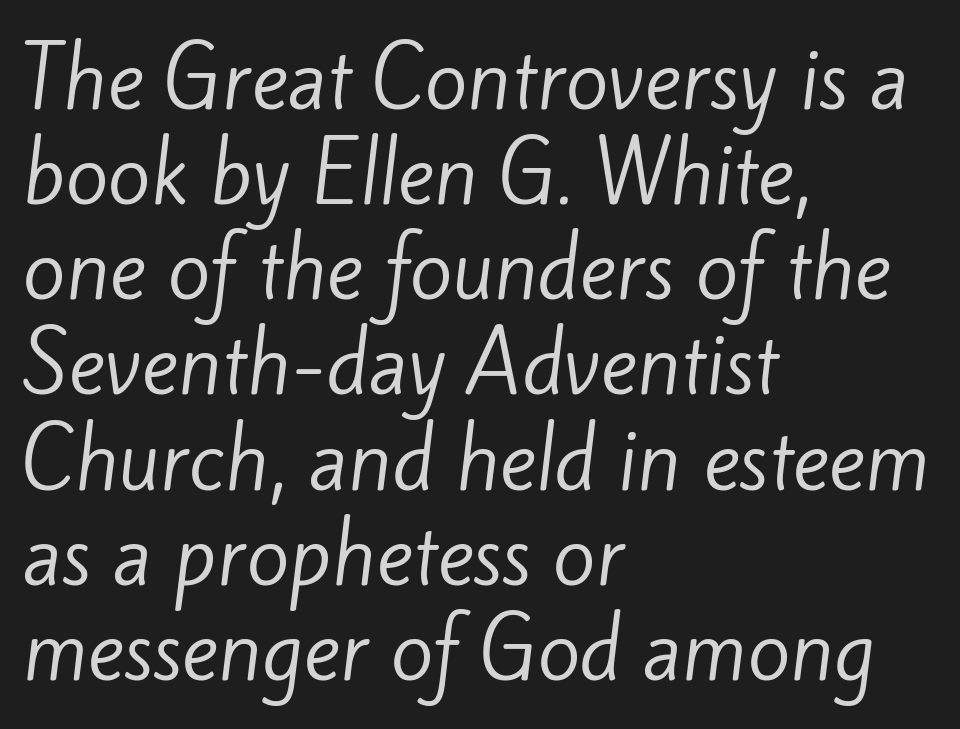
{"serif": "no", "bold": "no", "weight": "regular", "width": "normal", "stroke_contrast": "low", "x_height": "small", "monospaced": "no", "underline": "no", "align": "left", "line_spacing_ratio": 1.22, "letter_spacing": "normal", "letter_spacing_em": 0.0, "glyph_px": 78}
